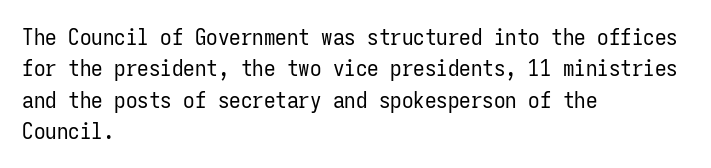
The image shows 23 px text type, upright; set left-aligned, normal line spacing (1.36x), normal letter spacing, not underlined.
